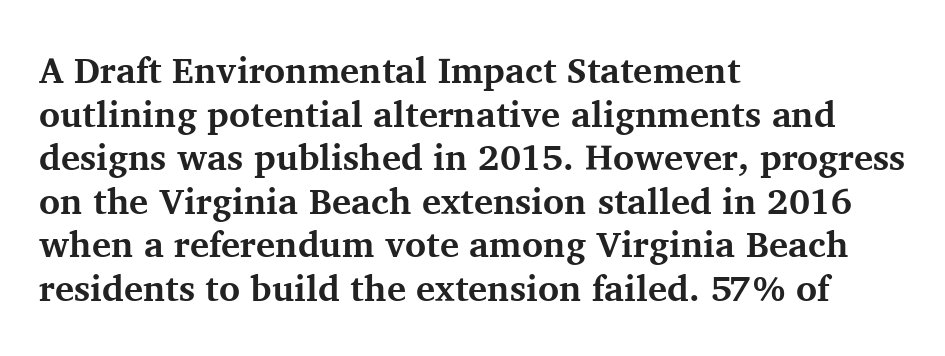
Is this a fixed-width face? No — the glyphs have proportional, varying widths. The face used here is rendered with its standard letterfit. The type family on display is of the serif kind. Alignment: flush left. Nobody drew a line under any word here.
